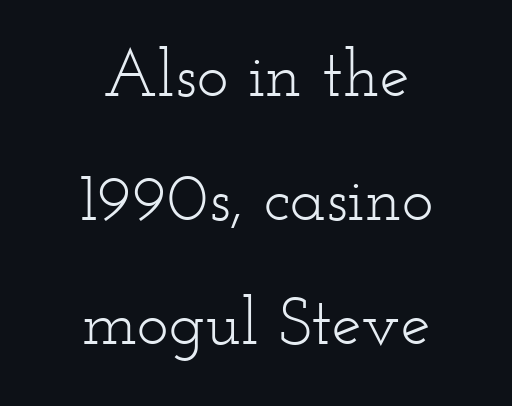
{"serif": "yes", "italic": "no", "bold": "no", "weight": "light", "width": "wide", "stroke_contrast": "low", "x_height": "small", "monospaced": "no", "underline": "no", "align": "center", "line_spacing_ratio": 1.85, "letter_spacing": "normal", "letter_spacing_em": 0.0, "glyph_px": 67}
